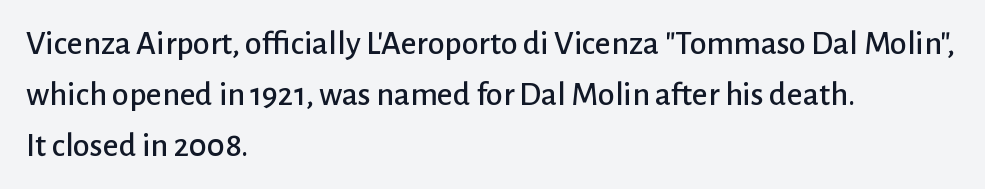
Q: Is the text italic (slanted)? A: No, it is upright.
Q: Is the typeface a serif or a sans-serif typeface? A: Sans-serif.
Q: Is the text underlined? A: No.
Q: How is the paragraph aligned? A: Left-aligned.
Q: Is the spacing between letters normal or unusually wide? A: Normal.
Q: Is the spacing between lines tight, normal or loose? A: Normal.
Q: Width (condensed, normal, or wide)? A: Normal.
Q: Stroke contrast? A: Low.
Q: x-height? A: Medium.
Q: Monospaced? A: No.
